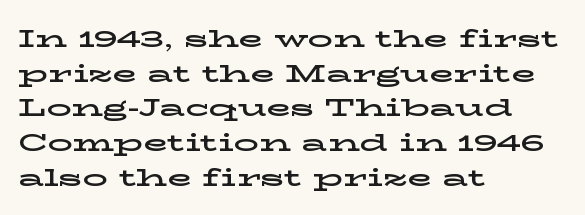
Has an underline been added? It has not. Observe the ordinary spacing: letters are neighbours, not strangers. What's the leading like? Ordinary, nothing unusual. Reading down the block, your eye returns to a fixed left position each line. Every character sits straight up, as roman type does.
